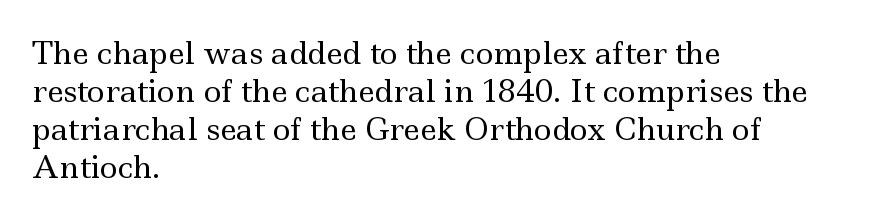
Q: Is the text bold? A: No.
Q: Is the text italic (slanted)? A: No, it is upright.
Q: Is the typeface a serif or a sans-serif typeface? A: Serif.
Q: Is the text underlined? A: No.
Q: How is the paragraph aligned? A: Left-aligned.
Q: Is the spacing between letters normal or unusually wide? A: Normal.
Q: Is the spacing between lines tight, normal or loose? A: Normal.
Q: Width (condensed, normal, or wide)? A: Wide.
Q: x-height? A: Small.
Q: Monospaced? A: No.
